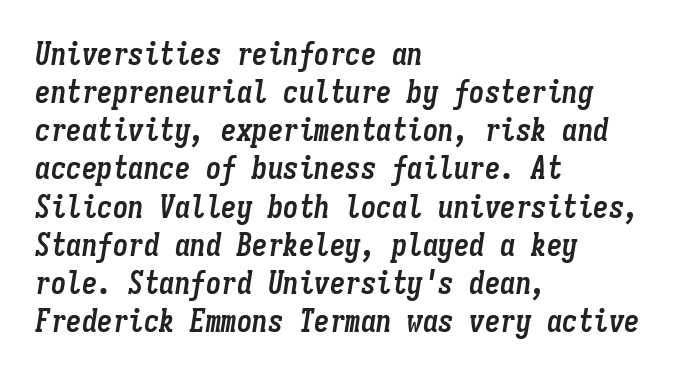
Q: Is the text bold? A: Yes.
Q: Is the text italic (slanted)? A: Yes, it leans right by about 9 degrees.
Q: Is the text underlined? A: No.
Q: How is the paragraph aligned? A: Left-aligned.
Q: Is the spacing between letters normal or unusually wide? A: Normal.
Q: Width (condensed, normal, or wide)? A: Condensed.
Q: Stroke contrast? A: Low.
Q: x-height? A: Medium.
Q: Monospaced? A: Yes.
